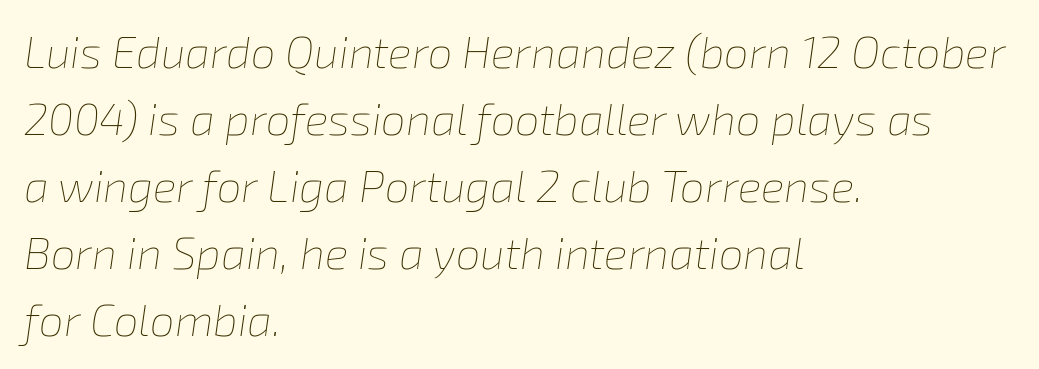
Q: Is the text bold? A: No.
Q: Is the text italic (slanted)? A: Yes, it leans right by about 8 degrees.
Q: Is the text underlined? A: No.
Q: How is the paragraph aligned? A: Left-aligned.
Q: Is the spacing between letters normal or unusually wide? A: Normal.
Q: Is the spacing between lines tight, normal or loose? A: Normal.
Q: Width (condensed, normal, or wide)? A: Normal.
Q: Stroke contrast? A: Low.
Q: x-height? A: Medium.
Q: Monospaced? A: No.
